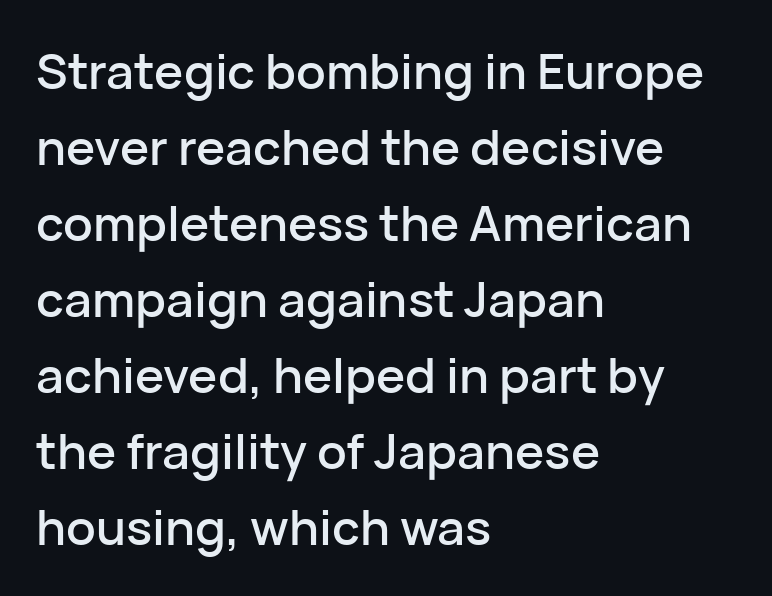
Is this a sans? Yes — the strokes have no serifs. Every character sits straight up, as roman type does. Summary of vertical rhythm: regular, with standard interline spacing. Is this a fixed-width face? No — the glyphs have proportional, varying widths. Quick note: underline off.
